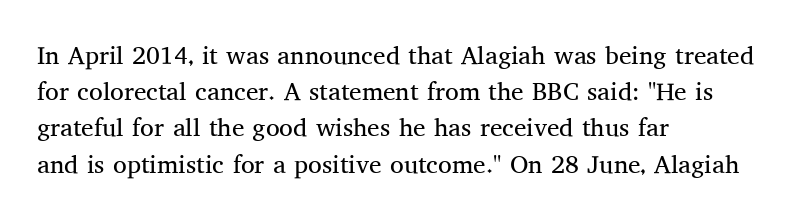
The image shows 25 px text type, upright; set left-aligned, normal line spacing (1.45x), normal letter spacing, not underlined.
